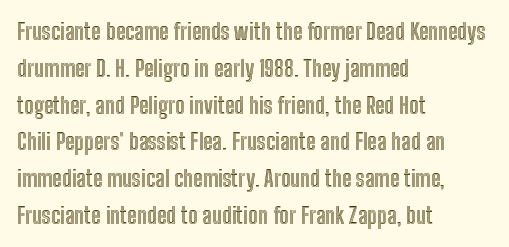
{"italic": "no", "underline": "no", "align": "left", "line_spacing": "normal", "line_spacing_ratio": 1.6, "letter_spacing": "normal", "letter_spacing_em": 0.0, "glyph_px": 23}
